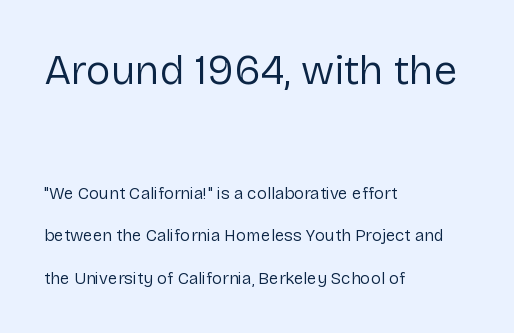
{"serif": "no", "italic": "no", "bold": "no", "weight": "regular", "width": "normal", "stroke_contrast": "low", "x_height": "medium", "monospaced": "no", "underline": "no", "align": "left", "line_spacing": "loose", "line_spacing_ratio": 2.5, "letter_spacing": "normal", "letter_spacing_em": 0.0, "larger_block": "first", "size_ratio": 2.47, "glyph_px": 42}
